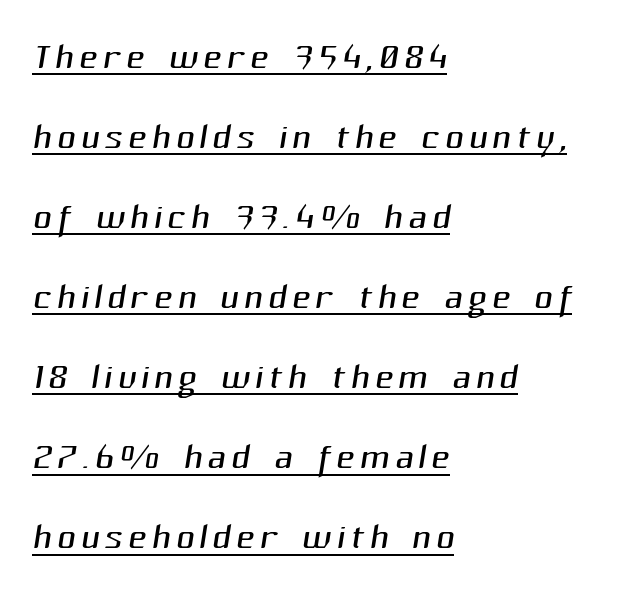
Q: Is the text bold? A: No.
Q: Is the typeface a serif or a sans-serif typeface? A: Sans-serif.
Q: Is the text underlined? A: Yes.
Q: How is the paragraph aligned? A: Left-aligned.
Q: Is the spacing between lines tight, normal or loose? A: Normal.
Q: Width (condensed, normal, or wide)? A: Normal.
Q: Stroke contrast? A: Medium.
Q: x-height? A: Medium.
Q: Monospaced? A: No.
